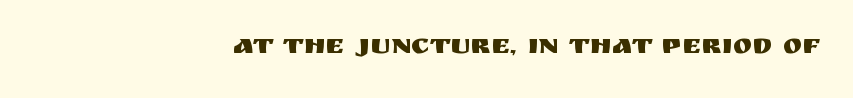
{"serif": "no", "italic": "no", "width": "normal", "stroke_contrast": "medium", "x_height": "large", "monospaced": "no", "underline": "no", "align": "right", "letter_spacing": "normal", "letter_spacing_em": 0.0, "glyph_px": 29}
